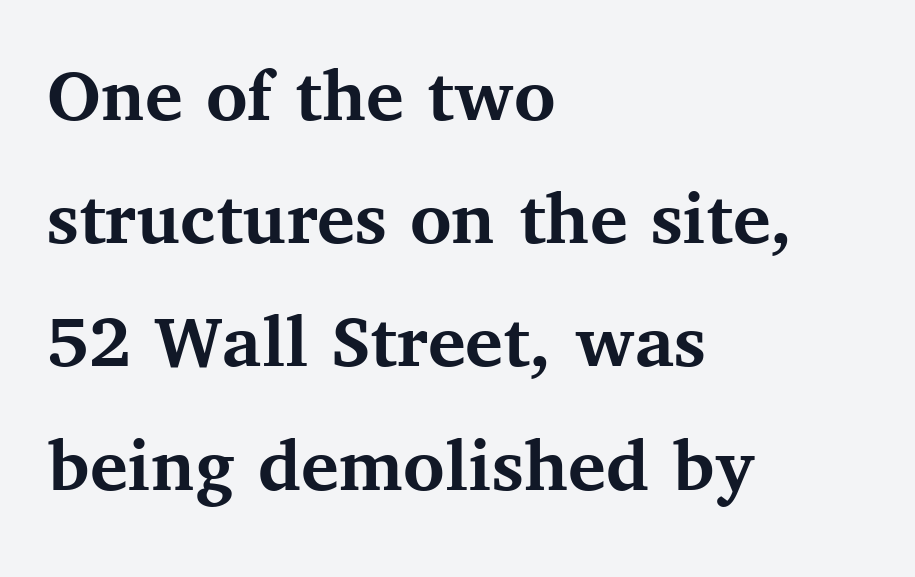
The image shows 79 px semibold serif type, upright; set left-aligned, normal line spacing (1.56x), normal letter spacing, not underlined; medium stroke contrast and a medium x-height.
